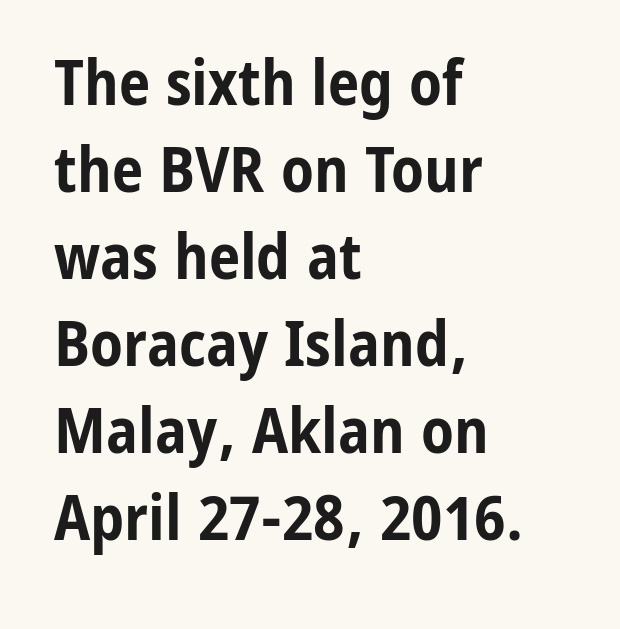
The image shows 63 px bold, condensed sans-serif type, upright; set left-aligned, normal line spacing (1.38x), normal letter spacing, not underlined; low stroke contrast and a medium x-height.
